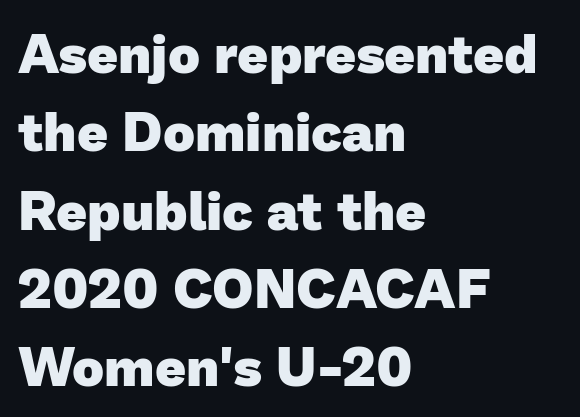
The image shows 54 px heavy sans-serif type; set left-aligned, normal line spacing (1.45x), normal letter spacing, not underlined; low stroke contrast and a medium x-height.
